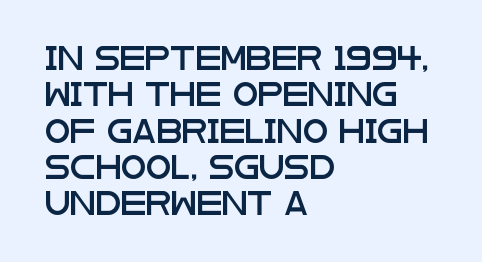
Q: Is the text italic (slanted)? A: No, it is upright.
Q: Is the text underlined? A: No.
Q: How is the paragraph aligned? A: Left-aligned.
Q: Is the spacing between letters normal or unusually wide? A: Normal.
Q: Is the spacing between lines tight, normal or loose? A: Normal.
